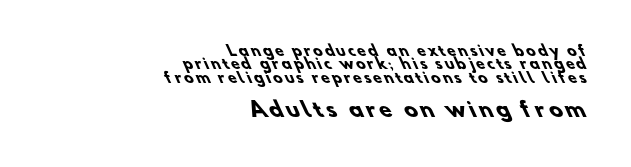
The image shows 20 px bold type; set right-aligned, tight line spacing (0.95x), not underlined; the second (bottom) block is 1.43x larger.
